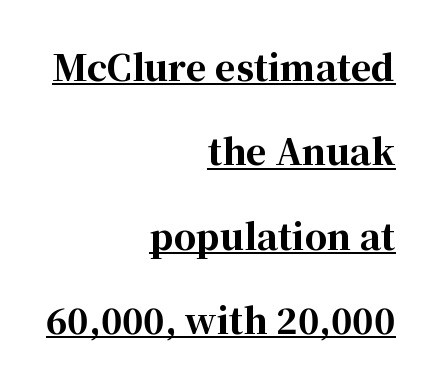
Notice how thick the strokes are: this is what a full bold looks like. Like a heading marked for emphasis, these lines bear an underscore. These lines are composed in type with serifs. Notice the wide empty band between every row — that's loose leading.
